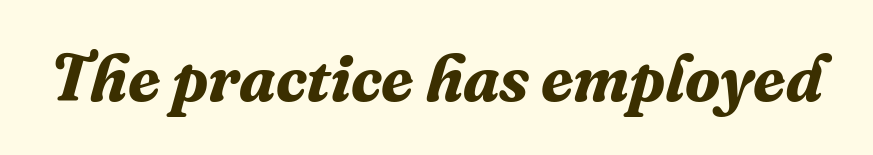
Q: Is the text bold? A: Yes.
Q: Is the text italic (slanted)? A: Yes, it leans right by about 16 degrees.
Q: Is the typeface a serif or a sans-serif typeface? A: Serif.
Q: Is the text underlined? A: No.
Q: Is the spacing between letters normal or unusually wide? A: Normal.
Q: Width (condensed, normal, or wide)? A: Normal.
Q: Stroke contrast? A: Medium.
Q: x-height? A: Medium.
Q: Monospaced? A: No.
